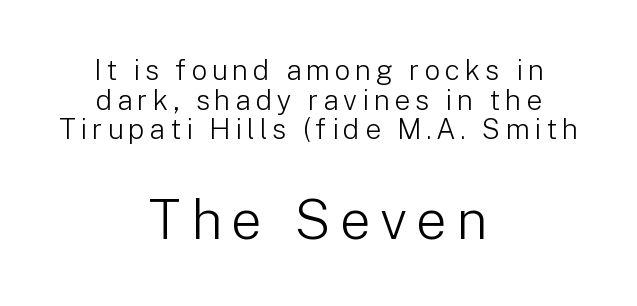
Q: Is the text bold? A: No.
Q: Is the text italic (slanted)? A: No, it is upright.
Q: Is the typeface a serif or a sans-serif typeface? A: Sans-serif.
Q: Is the text underlined? A: No.
Q: How is the paragraph aligned? A: Centered.
Q: Is the spacing between lines tight, normal or loose? A: Tight.
Q: Which block of text is set in a larger size, the first (top) or the second (bottom)? A: The second (bottom) one.
Q: Width (condensed, normal, or wide)? A: Normal.
Q: Stroke contrast? A: Low.
Q: x-height? A: Medium.
Q: Monospaced? A: No.
